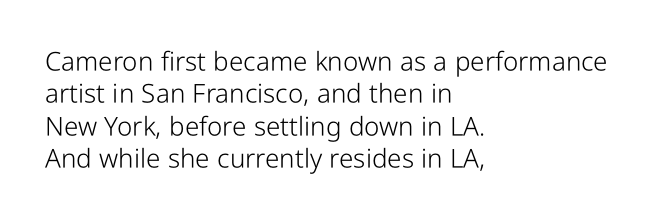
{"italic": "no", "bold": "no", "underline": "no", "align": "left", "line_spacing": "normal", "line_spacing_ratio": 1.25, "letter_spacing": "normal", "letter_spacing_em": 0.0, "glyph_px": 26}
